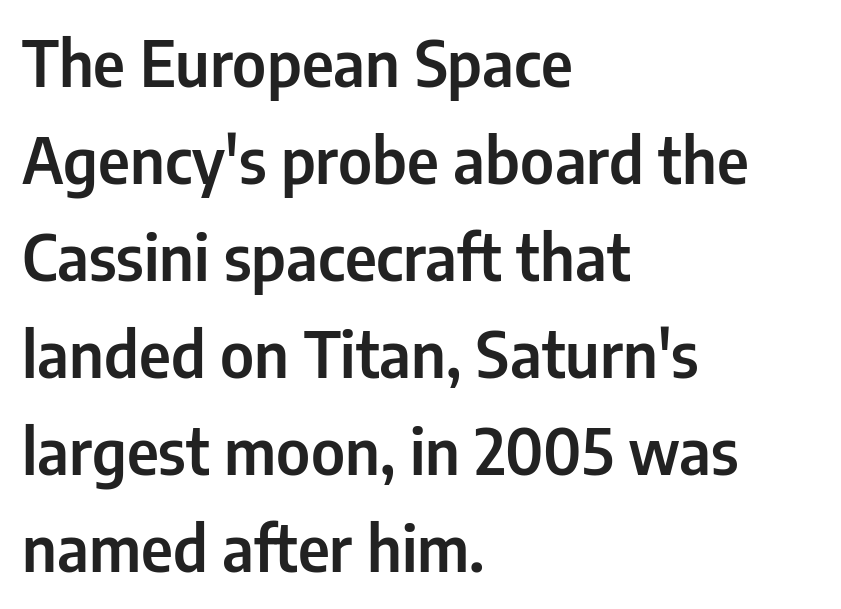
{"serif": "no", "italic": "no", "width": "condensed", "stroke_contrast": "low", "x_height": "medium", "monospaced": "no", "underline": "no", "align": "left", "line_spacing": "normal", "line_spacing_ratio": 1.54, "letter_spacing": "normal", "letter_spacing_em": 0.0, "glyph_px": 63}
